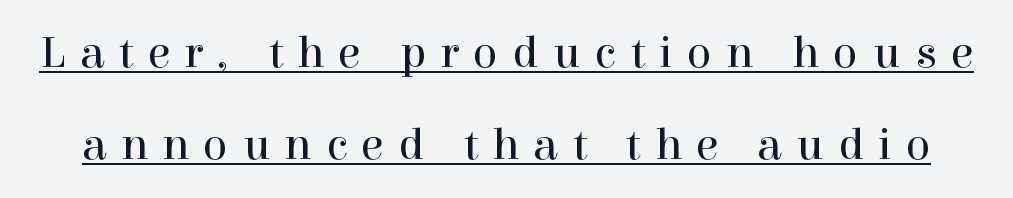
{"serif": "yes", "italic": "no", "bold": "no", "weight": "regular", "width": "normal", "x_height": "medium", "monospaced": "no", "underline": "yes", "line_spacing": "loose", "line_spacing_ratio": 1.99, "letter_spacing": "wide", "letter_spacing_em": 0.31, "glyph_px": 46}
